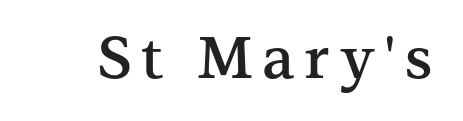
The designer went with a serif here, giving each stem small feet. Underlining? Definitely not there. Proportional: the letters do not fall into vertical columns. This is the regular roman posture of the typeface. How heavy is the stroke? Medium-heavy — a semibold, shy of bold.
